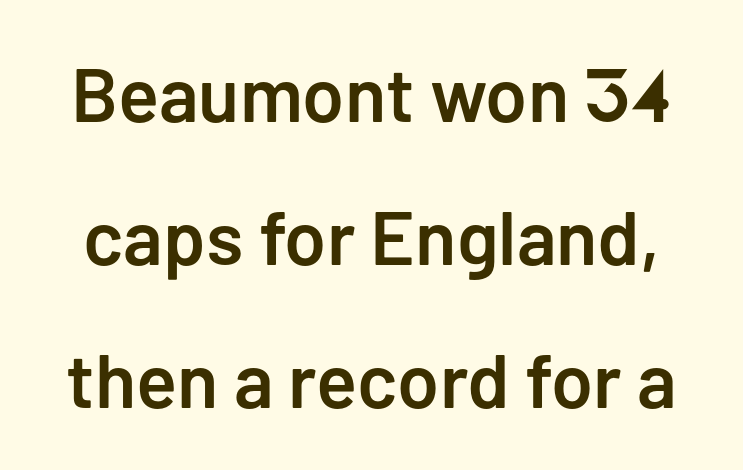
Default kerning and tracking; the words read as compact shapes. The rendering uses a semibold face; strokes are thickened but not to full bold. The type sits square on the baseline with zero lean. Observe the absence of serifs on each vertical stroke in this sample. The foot of each line stays bare and open. A typesetter would call this proportional, since set widths differ per character.
